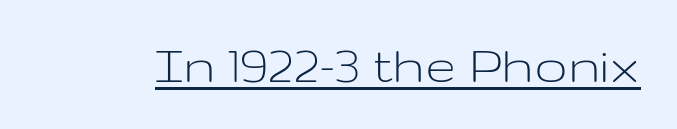
A typesetter would call this proportional, since set widths differ per character. No feet cap the strokes, marking this as sans-serif type. These characters rest on top of a visible drawn line. Default kerning and tracking; the words read as compact shapes.
